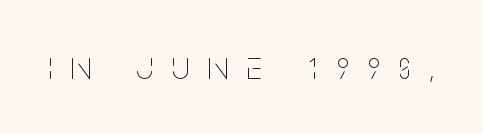
{"italic": "no", "bold": "no", "weight": "thin", "width": "condensed", "stroke_contrast": "low", "x_height": "large", "monospaced": "no", "underline": "no", "letter_spacing": "wide", "letter_spacing_em": 0.47, "glyph_px": 40}
